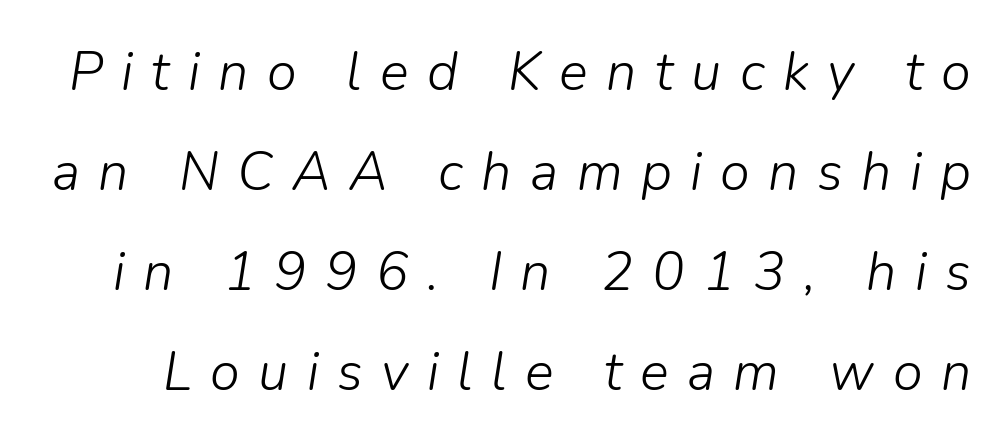
Each row of text sits above clean, open space. The specimen reads as italic at a glance. The letters are spread apart with noticeably loose tracking. Is the type heavy? It reads as light-to-regular instead. Proportional: the letters do not fall into vertical columns.
